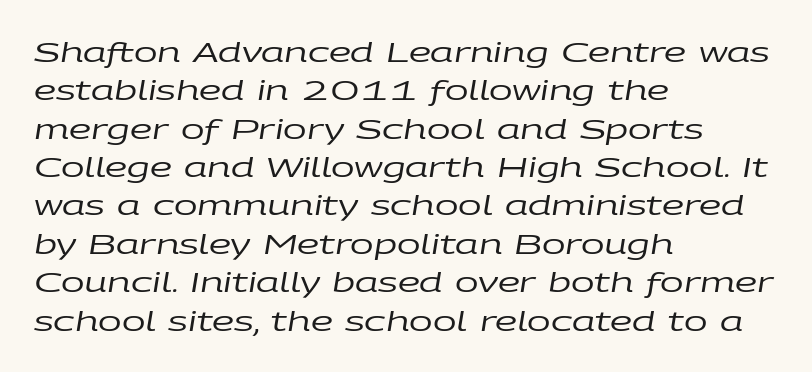
Q: Is the text bold? A: No.
Q: Is the text italic (slanted)? A: Yes, it leans right by about 9 degrees.
Q: Is the text underlined? A: No.
Q: How is the paragraph aligned? A: Left-aligned.
Q: Is the spacing between letters normal or unusually wide? A: Normal.
Q: Is the spacing between lines tight, normal or loose? A: Normal.
Q: Width (condensed, normal, or wide)? A: Wide.
Q: Stroke contrast? A: Low.
Q: x-height? A: Large.
Q: Monospaced? A: No.
